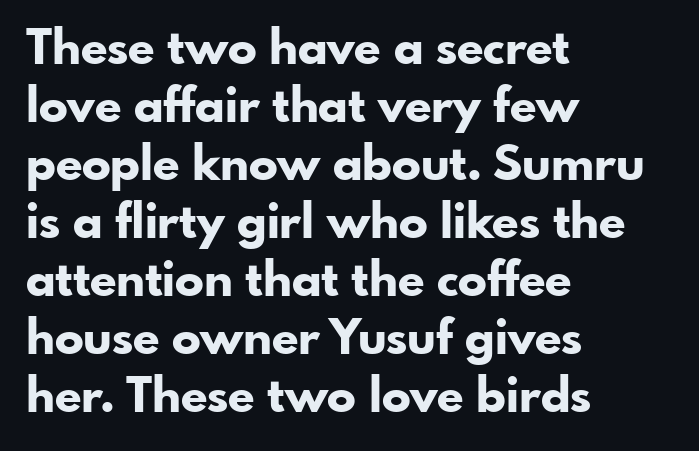
Q: Is the text bold? A: Yes.
Q: Is the text italic (slanted)? A: No, it is upright.
Q: Is the typeface a serif or a sans-serif typeface? A: Sans-serif.
Q: Is the text underlined? A: No.
Q: How is the paragraph aligned? A: Left-aligned.
Q: Is the spacing between letters normal or unusually wide? A: Normal.
Q: Width (condensed, normal, or wide)? A: Normal.
Q: Stroke contrast? A: Low.
Q: x-height? A: Small.
Q: Monospaced? A: No.
